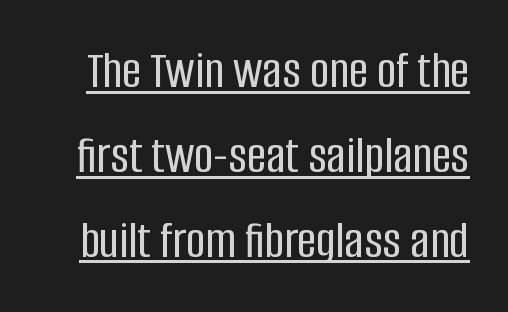
The image shows 53 px condensed sans-serif type, upright; set normal line spacing (1.6x), normal letter spacing, underlined; low stroke contrast and a large x-height.
